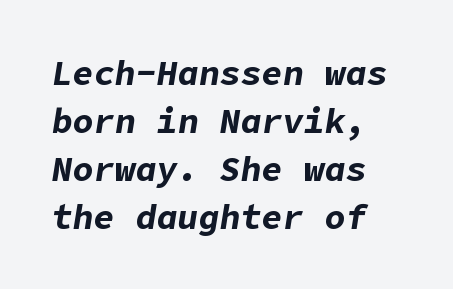
The image shows 35 px bold type, italic (leaning right); set left-aligned, normal line spacing (1.37x), normal letter spacing, not underlined; low stroke contrast and a medium x-height.
